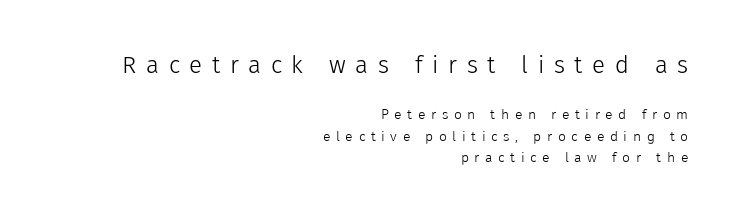
{"italic": "no", "bold": "no", "underline": "no", "align": "right", "line_spacing": "normal", "line_spacing_ratio": 1.51, "letter_spacing": "wide", "letter_spacing_em": 0.4, "larger_block": "first", "size_ratio": 1.71, "glyph_px": 24}
